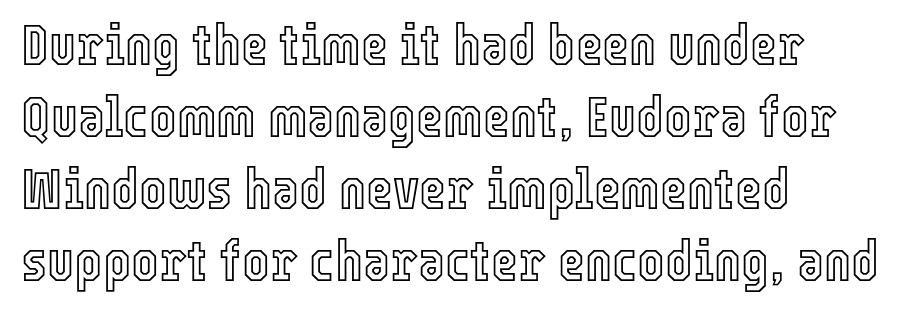
The image shows 58 px condensed type, upright; set left-aligned, line spacing 1.24x, normal letter spacing, not underlined; a medium x-height.
